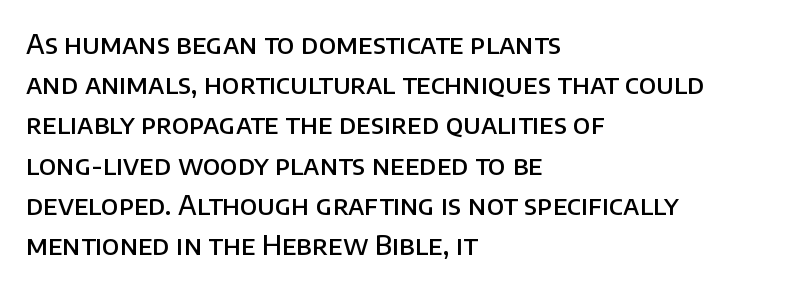
{"italic": "no", "bold": "semi", "underline": "no", "align": "left", "line_spacing": "normal", "line_spacing_ratio": 1.49, "letter_spacing": "normal", "letter_spacing_em": 0.0, "glyph_px": 27}
